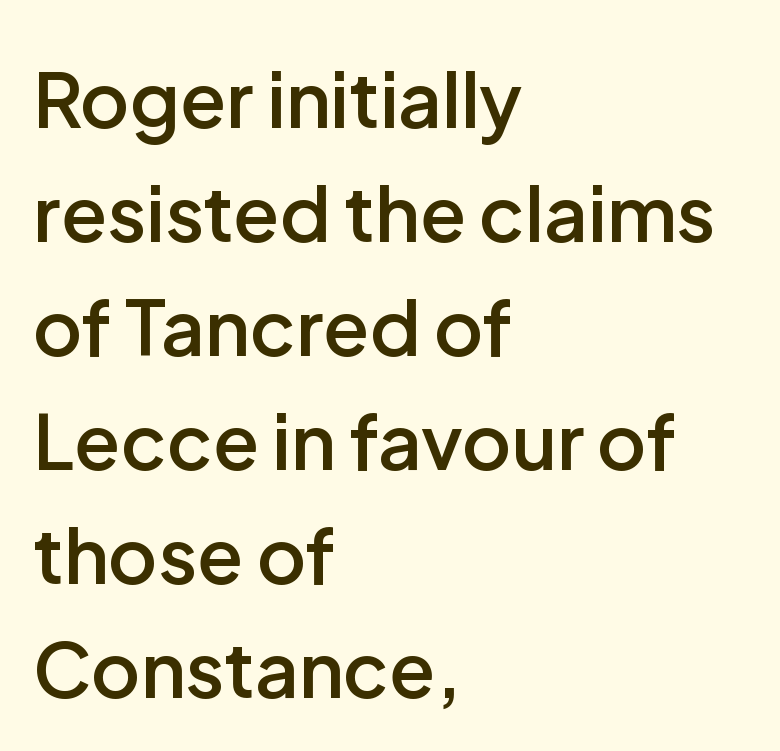
This block has exactly the height ordinary leading produces. Characters remain perfectly vertical along every line. Nope, no serifs anywhere on these letters. You could not count columns in this text — the font is proportionally spaced.
